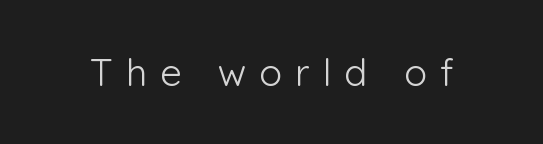
Honestly, the letter spacing is so wide it's the main thing you notice. You could not count columns in this text — the font is proportionally spaced. The glyphs are unaccompanied by any horizontal stroke below them. The letters look calm and open, with moderate or lighter stems. Style check: upright.
